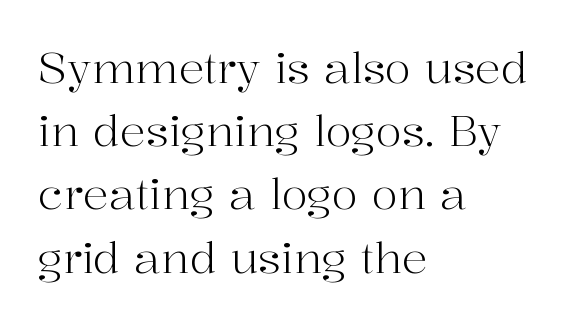
{"serif": "yes", "italic": "no", "bold": "no", "weight": "light", "width": "normal", "stroke_contrast": "high", "x_height": "medium", "monospaced": "no", "underline": "no", "align": "left", "line_spacing": "normal", "line_spacing_ratio": 1.47, "letter_spacing": "normal", "letter_spacing_em": 0.0, "glyph_px": 43}
